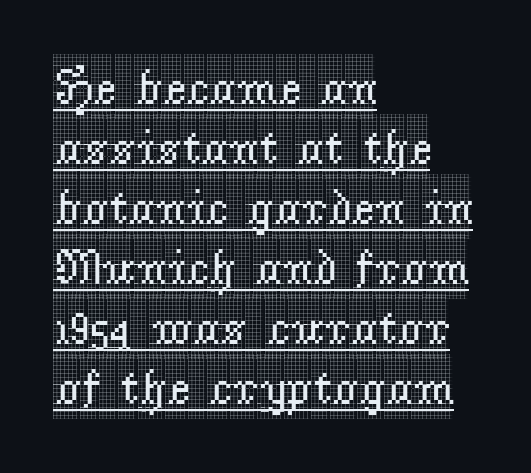
The image shows 50 px condensed serif type, upright; set left-aligned, line spacing 1.2x, normal letter spacing, underlined; a large x-height.
